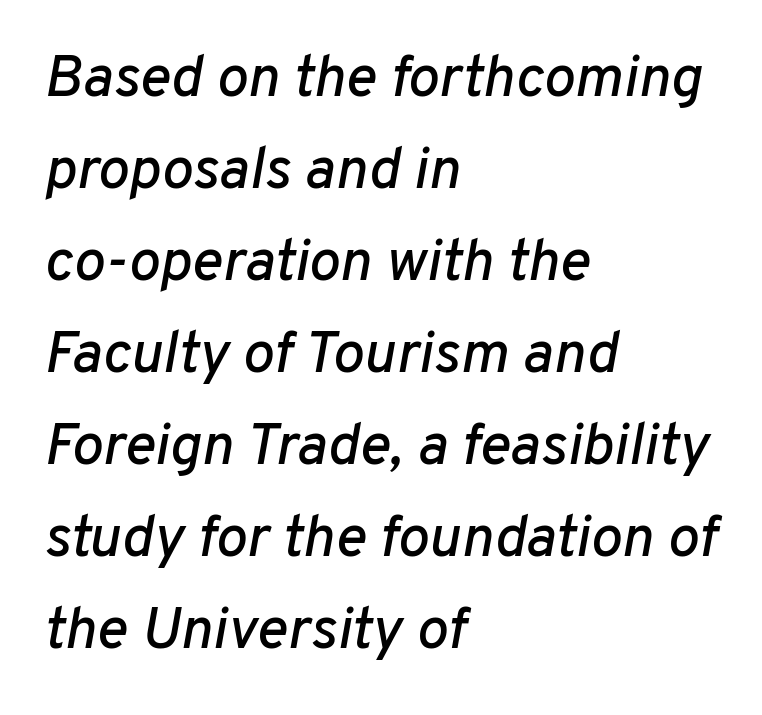
Q: Is the text italic (slanted)? A: Yes, it leans right by about 10 degrees.
Q: Is the text underlined? A: No.
Q: How is the paragraph aligned? A: Left-aligned.
Q: Is the spacing between letters normal or unusually wide? A: Normal.
Q: Is the spacing between lines tight, normal or loose? A: Normal.
Q: Width (condensed, normal, or wide)? A: Normal.
Q: Stroke contrast? A: Low.
Q: x-height? A: Medium.
Q: Monospaced? A: No.
